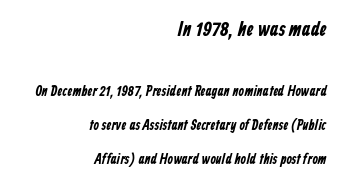
What stands out about the letter spacing? Nothing — it is the standard amount. Has an underline been added? It has not. Size hierarchy here favors the leading block over the trailing one. In terms of leading, this rendering errs on the spacious side.
